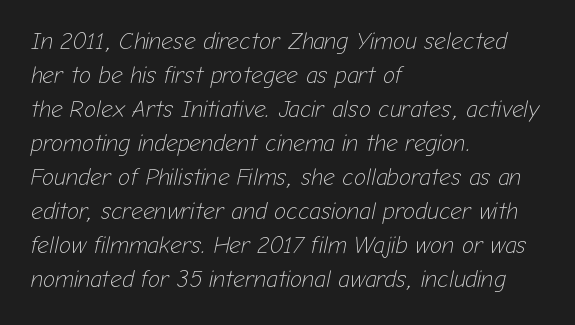
{"italic": "yes", "lean": "right", "slant_degrees": 12, "bold": "no", "underline": "no", "align": "left", "line_spacing": "normal", "line_spacing_ratio": 1.48, "letter_spacing": "normal", "letter_spacing_em": 0.0, "glyph_px": 23}
